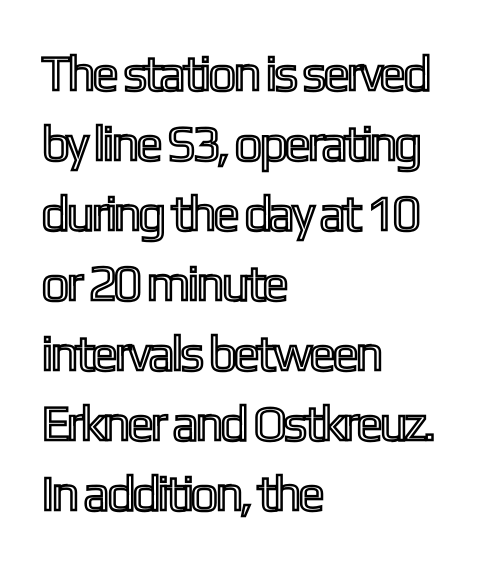
Looks like regular typesetting: each glyph gets only the width it needs. The rendering anchors every line to the left-hand side. A typesetter would call this zero additional tracking. Do the letters lean? They stand straight. Vertical spacing — default. Plain, unruled lines of type.
